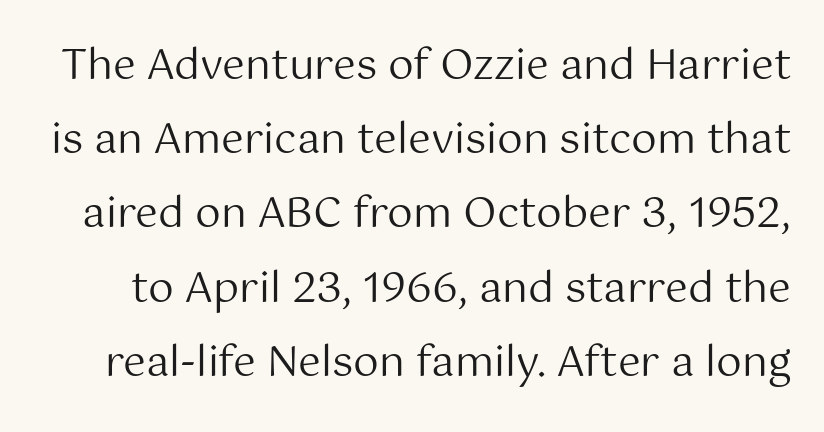
The image shows 41 px regular-weight sans-serif type, upright; set line spacing 1.81x, normal letter spacing, not underlined; medium stroke contrast and a medium x-height.
